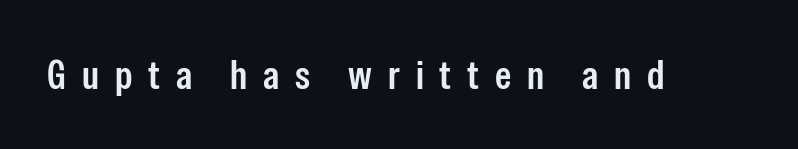
{"serif": "no", "italic": "no", "bold": "semi", "weight": "semibold", "width": "condensed", "stroke_contrast": "low", "x_height": "medium", "monospaced": "no", "underline": "no", "letter_spacing": "wide", "letter_spacing_em": 0.39, "glyph_px": 41}
